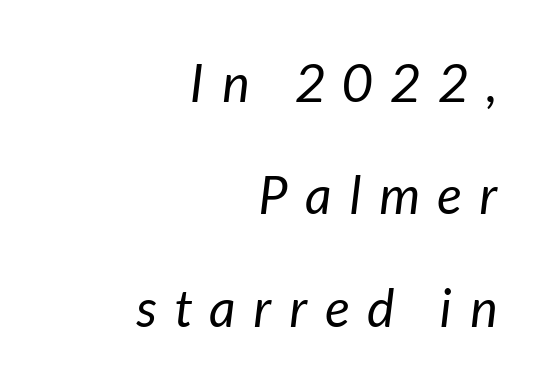
Q: Is the text bold? A: No.
Q: Is the typeface a serif or a sans-serif typeface? A: Sans-serif.
Q: Is the text underlined? A: No.
Q: How is the paragraph aligned? A: Right-aligned.
Q: Is the spacing between letters normal or unusually wide? A: Unusually wide.
Q: Is the spacing between lines tight, normal or loose? A: Loose.
Q: Width (condensed, normal, or wide)? A: Normal.
Q: Stroke contrast? A: Low.
Q: x-height? A: Medium.
Q: Monospaced? A: No.
